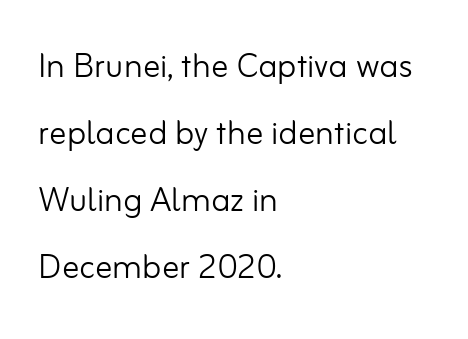
The image shows 43 px light sans-serif type, upright; set left-aligned, normal line spacing (1.56x), normal letter spacing, not underlined; low stroke contrast and a small x-height.
